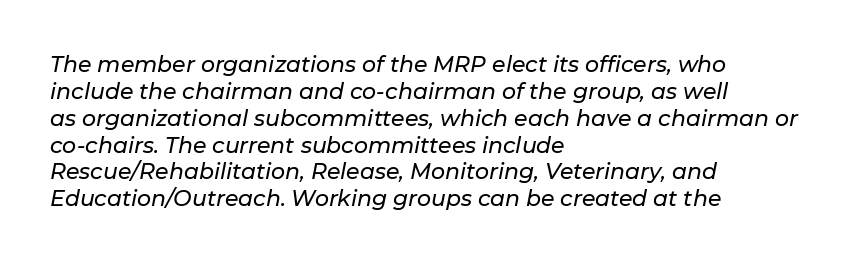
Q: Is the text italic (slanted)? A: Yes, it leans right by about 11 degrees.
Q: Is the text underlined? A: No.
Q: How is the paragraph aligned? A: Left-aligned.
Q: Is the spacing between letters normal or unusually wide? A: Normal.
